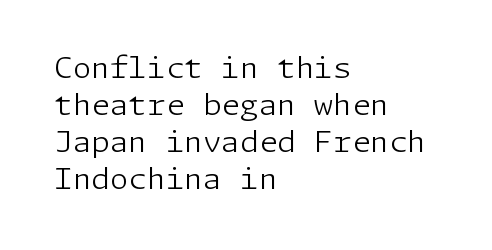
Q: Is the text bold? A: No.
Q: Is the text italic (slanted)? A: No, it is upright.
Q: Is the typeface a serif or a sans-serif typeface? A: Sans-serif.
Q: Is the text underlined? A: No.
Q: How is the paragraph aligned? A: Left-aligned.
Q: Is the spacing between letters normal or unusually wide? A: Normal.
Q: Width (condensed, normal, or wide)? A: Normal.
Q: Stroke contrast? A: Low.
Q: x-height? A: Medium.
